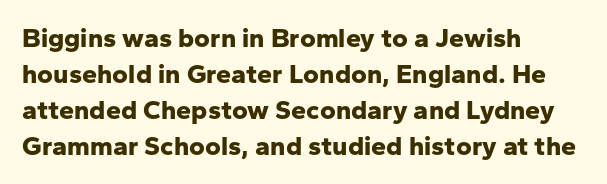
Is there much room between lines? A standard amount, neither cramped nor airy. This rendering features lettering with no underline. The typography opts for an upright posture over an oblique one. Standard letterfit; no display-style spreading of the glyphs. Line starts are locked; line ends wander. Heavy-handed strokes throughout: this text is bold.
